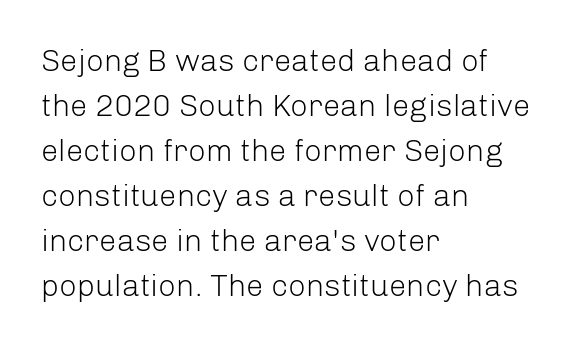
Q: Is the text bold? A: No.
Q: Is the text italic (slanted)? A: No, it is upright.
Q: Is the typeface a serif or a sans-serif typeface? A: Sans-serif.
Q: Is the text underlined? A: No.
Q: How is the paragraph aligned? A: Left-aligned.
Q: Is the spacing between letters normal or unusually wide? A: Normal.
Q: Is the spacing between lines tight, normal or loose? A: Normal.
Q: Width (condensed, normal, or wide)? A: Normal.
Q: Stroke contrast? A: Low.
Q: x-height? A: Medium.
Q: Monospaced? A: No.
